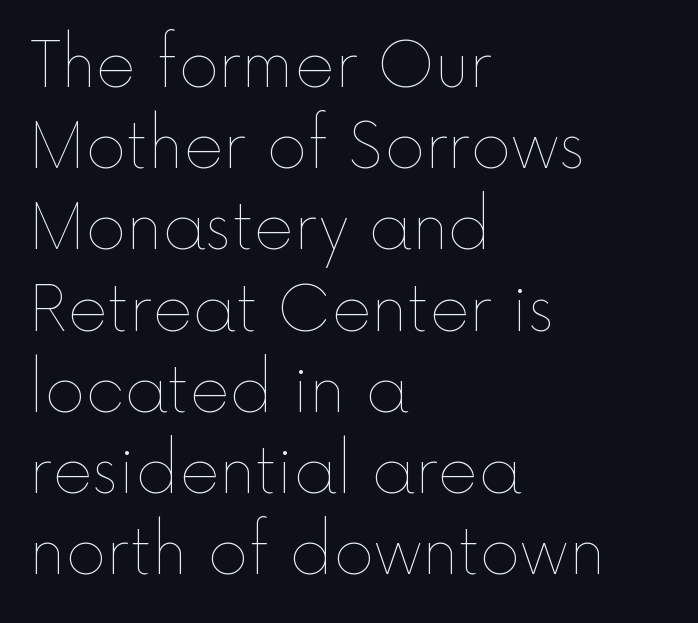
The image shows 62 px thin type, upright; set left-aligned, normal line spacing (1.31x), normal letter spacing, not underlined; a medium x-height.
